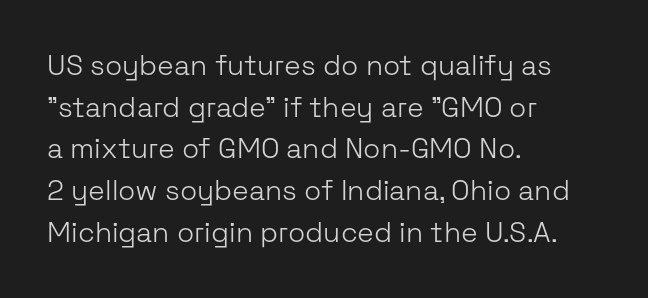
{"serif": "no", "italic": "no", "bold": "no", "weight": "light", "width": "normal", "stroke_contrast": "low", "x_height": "medium", "monospaced": "no", "underline": "no", "align": "left", "line_spacing": "normal", "line_spacing_ratio": 1.49, "letter_spacing": "normal", "letter_spacing_em": 0.0, "glyph_px": 28}
